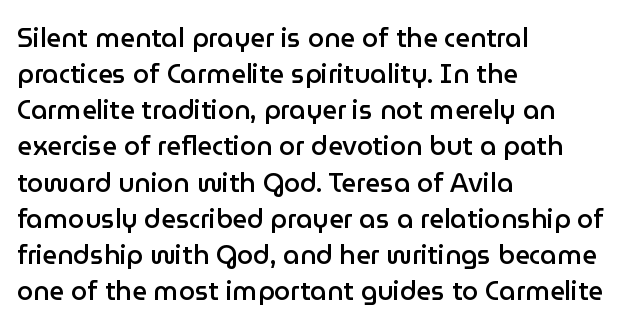
Designer's note — italics off, roman on. The sample has been set in demibold, a notch under bold. Anything drawn beneath the words? Only blank space. Does the copy run flush right? No — it runs flush left. The lines sit at an ordinary, default distance from one another.
